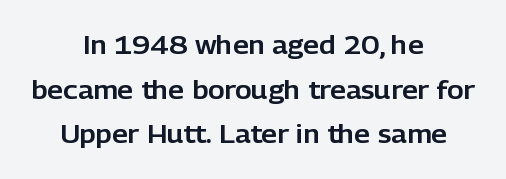
The specimen reads as upright at a glance. The foot of each line stays bare and open. The rag falls on both sides of this text block equally. These lines keep a tight, regular rhythm from letter to letter.
